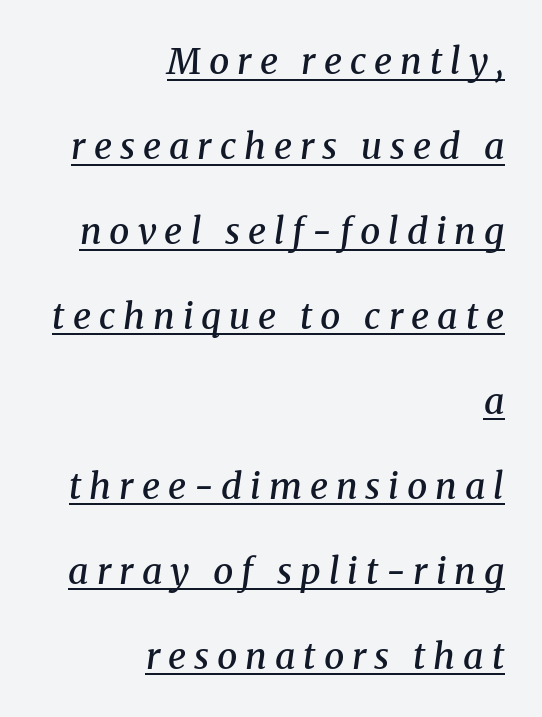
Quick note: underline on. These lines stack with their right ends in a neat column. These lines were composed using italics. A typesetter would call this leading open, well beyond the default. These lines are rendered in a variable-pitch font. A fair bit of extra ink — the face is semibold, not bold.
